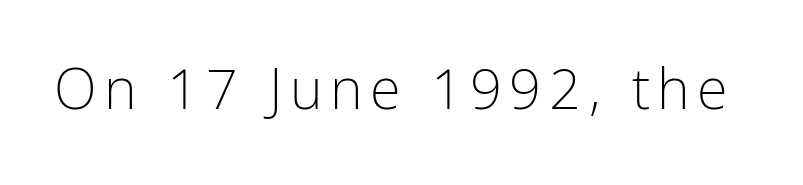
{"serif": "no", "italic": "no", "bold": "no", "weight": "light", "width": "condensed", "stroke_contrast": "low", "x_height": "medium", "monospaced": "no", "underline": "no", "glyph_px": 56}
